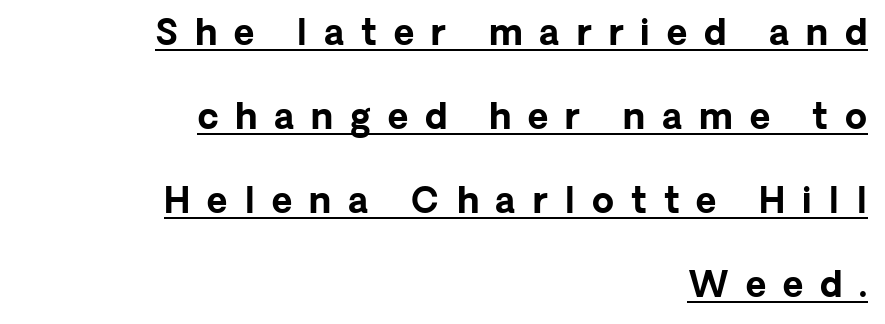
Q: Is the text bold? A: Yes.
Q: Is the text italic (slanted)? A: No, it is upright.
Q: Is the typeface a serif or a sans-serif typeface? A: Sans-serif.
Q: Is the text underlined? A: Yes.
Q: How is the paragraph aligned? A: Right-aligned.
Q: Is the spacing between letters normal or unusually wide? A: Unusually wide.
Q: Is the spacing between lines tight, normal or loose? A: Loose.
Q: Width (condensed, normal, or wide)? A: Normal.
Q: Stroke contrast? A: Low.
Q: x-height? A: Medium.
Q: Monospaced? A: No.
